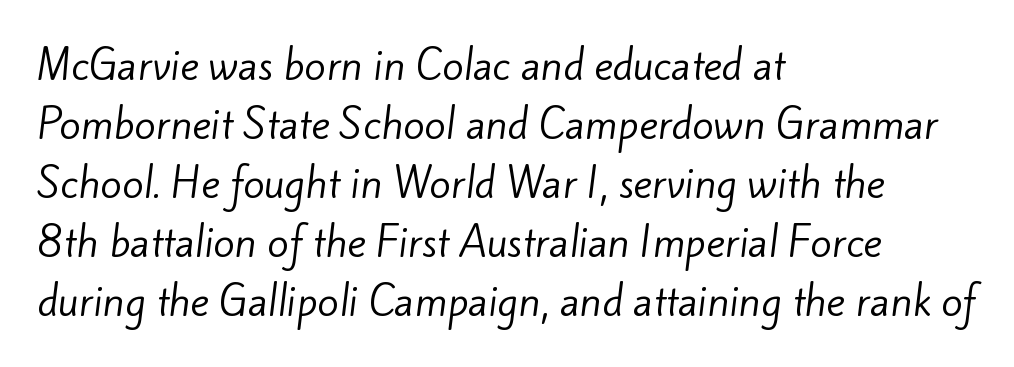
Q: Is the text bold? A: No.
Q: Is the typeface a serif or a sans-serif typeface? A: Sans-serif.
Q: Is the text underlined? A: No.
Q: How is the paragraph aligned? A: Left-aligned.
Q: Is the spacing between letters normal or unusually wide? A: Normal.
Q: Is the spacing between lines tight, normal or loose? A: Normal.
Q: Width (condensed, normal, or wide)? A: Normal.
Q: Stroke contrast? A: Low.
Q: x-height? A: Small.
Q: Monospaced? A: No.
